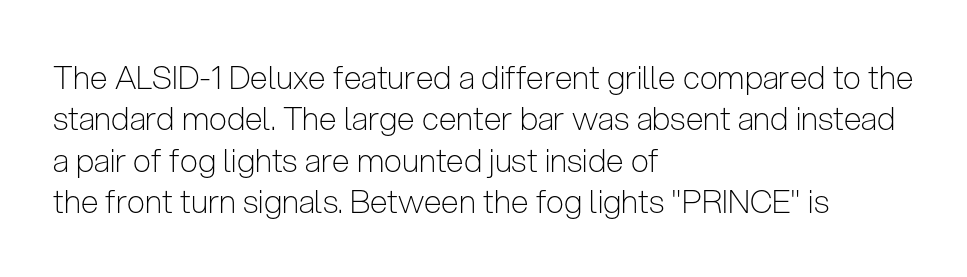
{"serif": "no", "italic": "no", "bold": "no", "weight": "light", "width": "condensed", "stroke_contrast": "low", "x_height": "medium", "monospaced": "no", "underline": "no", "align": "left", "line_spacing": "normal", "line_spacing_ratio": 1.29, "letter_spacing": "normal", "letter_spacing_em": 0.0, "glyph_px": 32}
